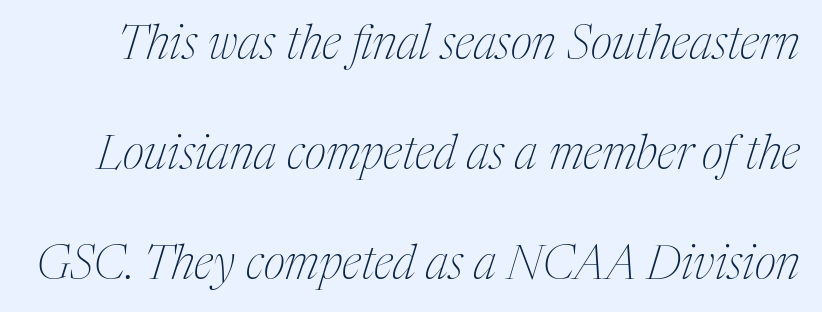
{"serif": "yes", "italic": "yes", "lean": "right", "slant_degrees": 17, "bold": "no", "weight": "thin", "width": "condensed", "stroke_contrast": "medium", "x_height": "medium", "monospaced": "no", "underline": "no", "line_spacing": "loose", "line_spacing_ratio": 2.34, "letter_spacing": "normal", "letter_spacing_em": 0.0, "glyph_px": 47}
